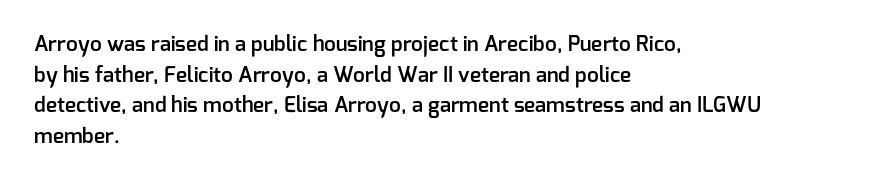
{"italic": "no", "bold": "semi", "underline": "no", "align": "left", "line_spacing": "normal", "line_spacing_ratio": 1.46, "letter_spacing": "normal", "letter_spacing_em": 0.0, "glyph_px": 21}
